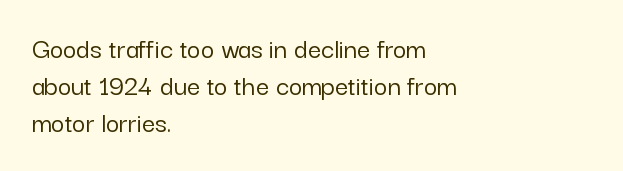
{"serif": "no", "italic": "no", "width": "normal", "stroke_contrast": "low", "x_height": "medium", "monospaced": "no", "underline": "no", "align": "left", "line_spacing": "normal", "line_spacing_ratio": 1.27, "letter_spacing": "normal", "letter_spacing_em": 0.0, "glyph_px": 29}
